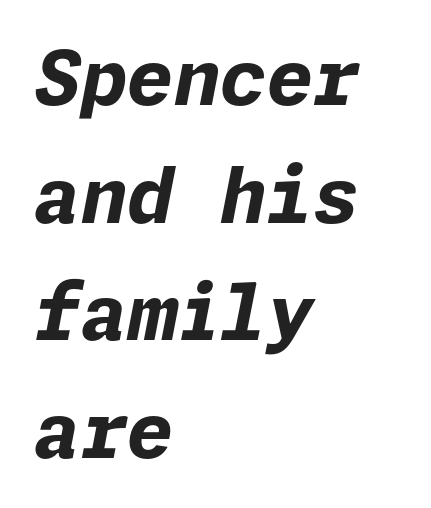
The image shows 75 px bold type, italic (leaning right); set left-aligned, normal line spacing (1.57x), normal letter spacing, not underlined; low stroke contrast and a medium x-height.
